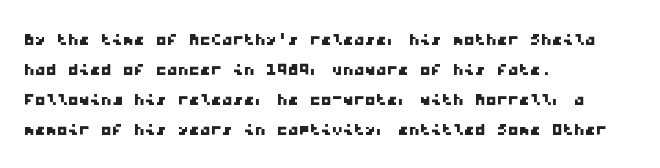
The image shows 22 px text type; set left-aligned, normal line spacing (1.36x), normal letter spacing, not underlined.
